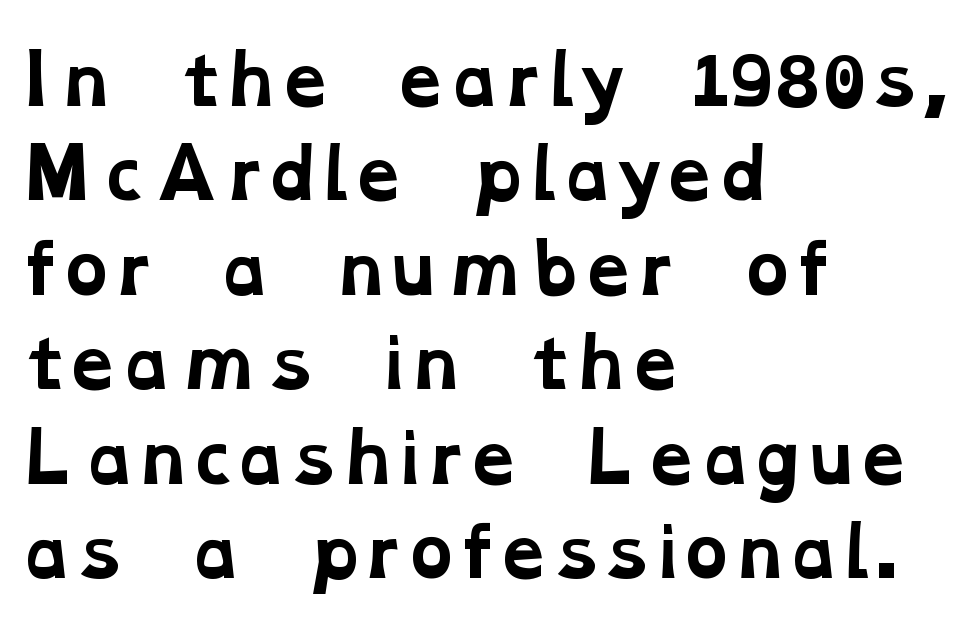
{"serif": "yes", "bold": "yes", "weight": "bold", "width": "wide", "stroke_contrast": "low", "x_height": "medium", "monospaced": "no", "underline": "no", "align": "left", "line_spacing": "normal", "line_spacing_ratio": 1.41, "letter_spacing": "normal", "letter_spacing_em": 0.0, "glyph_px": 67}
